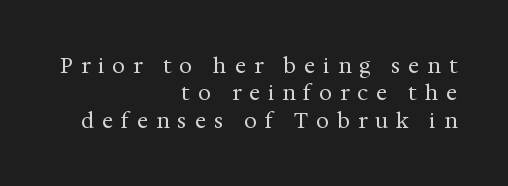
Just letters on the line, the space beneath them empty. Stroke mass is kept to a normal reading level or below. Short note: letters widely spaced. Vertical strokes here are truly vertical.
